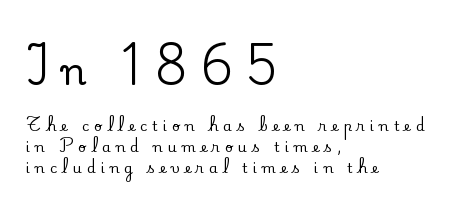
{"serif": "yes", "italic": "no", "width": "normal", "stroke_contrast": "low", "x_height": "small", "monospaced": "no", "underline": "no", "align": "left", "line_spacing": "normal", "line_spacing_ratio": 1.49, "letter_spacing": "wide", "letter_spacing_em": 0.36, "larger_block": "first", "size_ratio": 2.57, "glyph_px": 36}
